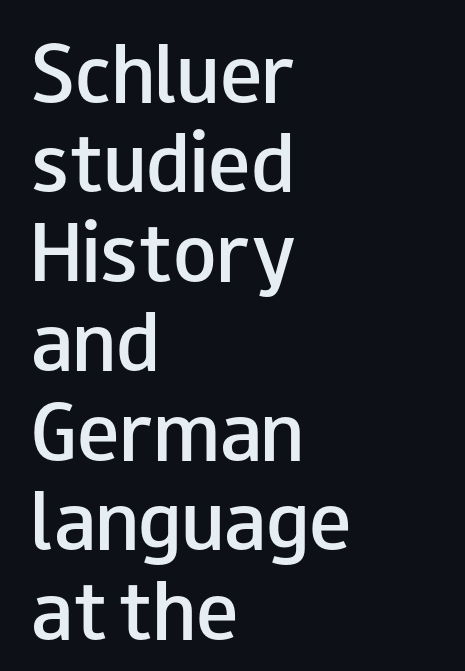
The image shows 71 px semibold, wide sans-serif type, upright; set left-aligned, normal line spacing (1.26x), normal letter spacing, not underlined; low stroke contrast and a small x-height.
